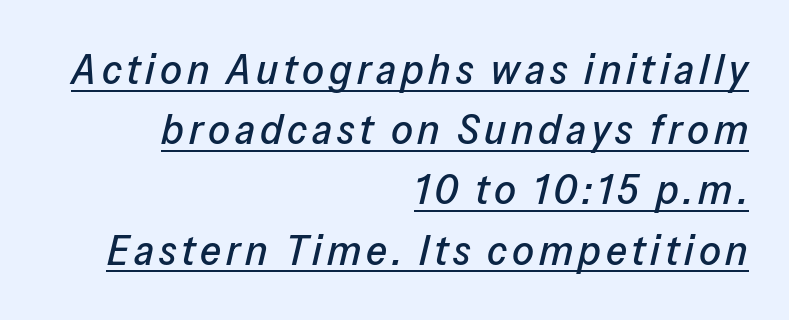
The image shows 43 px text type, italic (leaning right); set right-aligned, normal line spacing (1.4x), underlined; low stroke contrast and a medium x-height.
